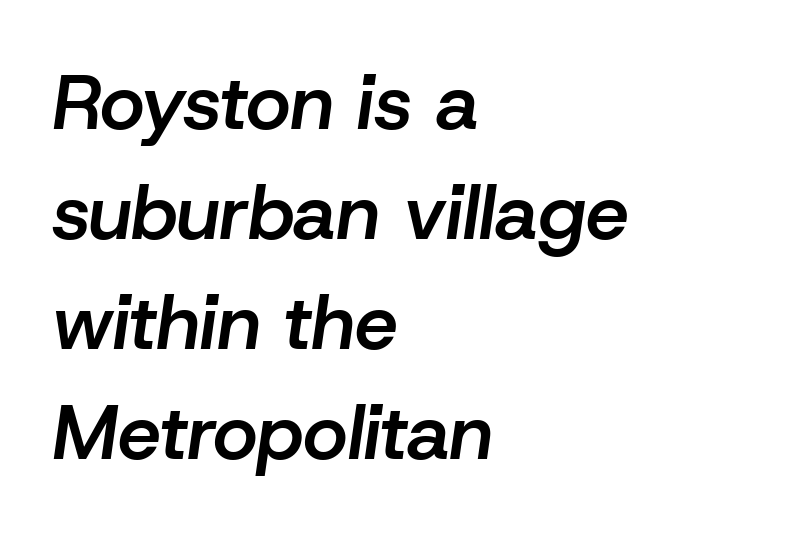
Check the space under the baseline: it is left empty. Compared with typical body copy, the letter spacing here is the same. Honestly, the row spacing looks completely unremarkable. Stroke thickness is moderately raised; the sample reads as semibold.
